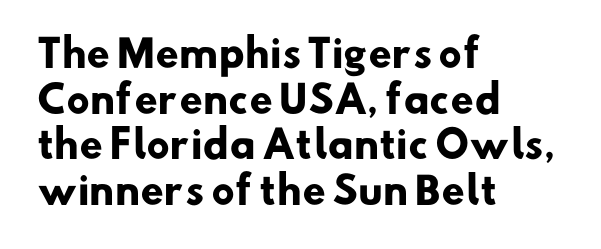
Q: Is the text bold? A: Yes.
Q: Is the typeface a serif or a sans-serif typeface? A: Sans-serif.
Q: Is the text underlined? A: No.
Q: How is the paragraph aligned? A: Left-aligned.
Q: Is the spacing between letters normal or unusually wide? A: Normal.
Q: Width (condensed, normal, or wide)? A: Normal.
Q: Stroke contrast? A: Low.
Q: x-height? A: Small.
Q: Monospaced? A: No.
